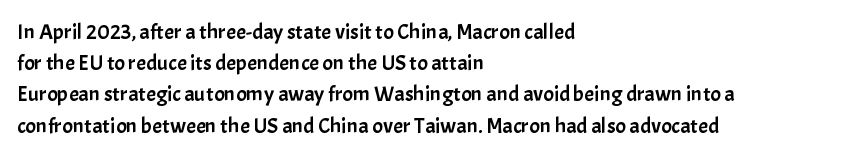
Q: Is the text italic (slanted)? A: No, it is upright.
Q: Is the text underlined? A: No.
Q: How is the paragraph aligned? A: Left-aligned.
Q: Is the spacing between letters normal or unusually wide? A: Normal.
Q: Is the spacing between lines tight, normal or loose? A: Normal.
